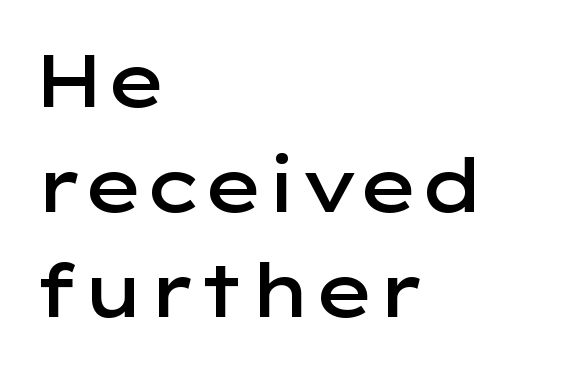
{"serif": "no", "italic": "no", "bold": "semi", "weight": "semibold", "width": "wide", "stroke_contrast": "low", "x_height": "medium", "monospaced": "no", "underline": "no", "align": "left", "line_spacing": "normal", "line_spacing_ratio": 1.42, "letter_spacing": "normal", "letter_spacing_em": 0.0, "glyph_px": 74}
